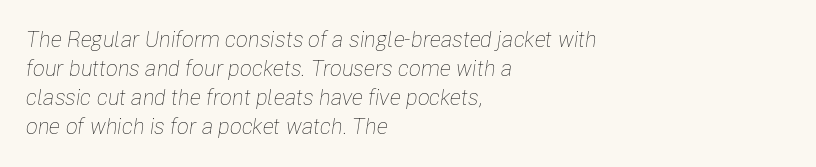
{"italic": "yes", "lean": "right", "slant_degrees": 8, "bold": "no", "underline": "no", "align": "left", "line_spacing": "normal", "line_spacing_ratio": 1.32, "letter_spacing": "normal", "letter_spacing_em": 0.0, "glyph_px": 22}
